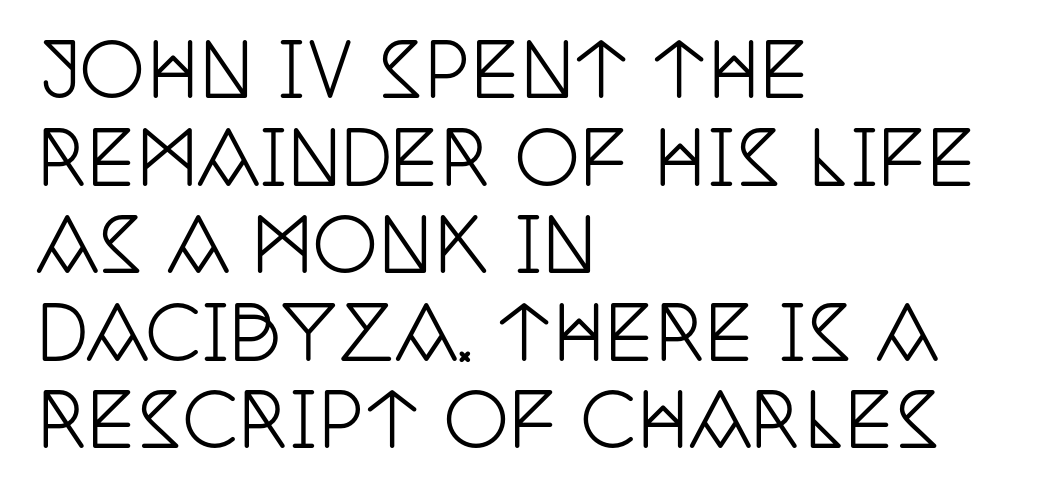
Classification — serif. The letterforms sit shoulder to shoulder at normal distance. The font's upright variant was chosen for this text. Each letter keeps its own natural width here, so spacing adapts to shape.
